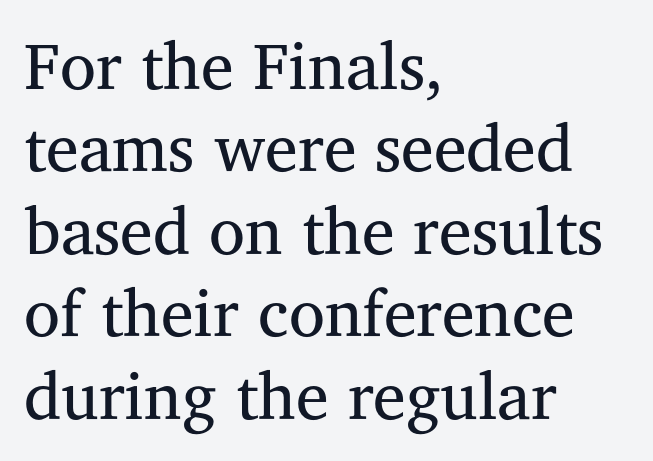
Q: Is the text bold? A: No.
Q: Is the text italic (slanted)? A: No, it is upright.
Q: Is the typeface a serif or a sans-serif typeface? A: Serif.
Q: Is the text underlined? A: No.
Q: How is the paragraph aligned? A: Left-aligned.
Q: Is the spacing between letters normal or unusually wide? A: Normal.
Q: Is the spacing between lines tight, normal or loose? A: Normal.
Q: Width (condensed, normal, or wide)? A: Normal.
Q: Stroke contrast? A: Medium.
Q: x-height? A: Medium.
Q: Monospaced? A: No.
